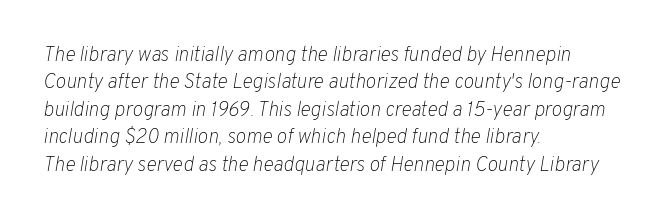
{"italic": "yes", "lean": "right", "slant_degrees": 10, "bold": "no", "underline": "no", "align": "left", "line_spacing": "normal", "line_spacing_ratio": 1.37, "letter_spacing": "normal", "letter_spacing_em": 0.0, "glyph_px": 20}
